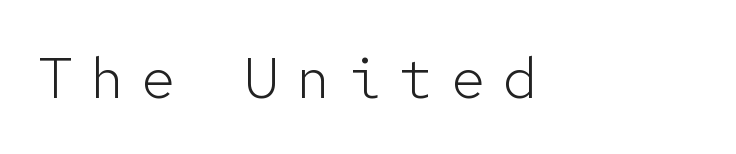
{"serif": "no", "italic": "no", "bold": "no", "weight": "light", "width": "normal", "stroke_contrast": "low", "x_height": "medium", "monospaced": "yes", "underline": "no", "letter_spacing": "wide", "letter_spacing_em": 0.29, "glyph_px": 58}
